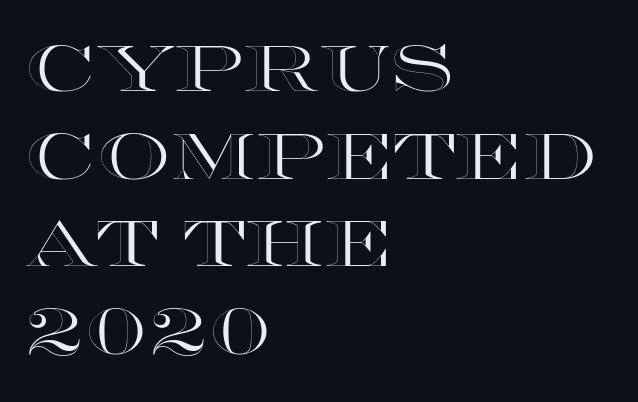
{"italic": "no", "width": "wide", "x_height": "large", "monospaced": "no", "underline": "no", "align": "left", "line_spacing": "normal", "line_spacing_ratio": 1.35, "letter_spacing": "normal", "letter_spacing_em": 0.0, "glyph_px": 65}
